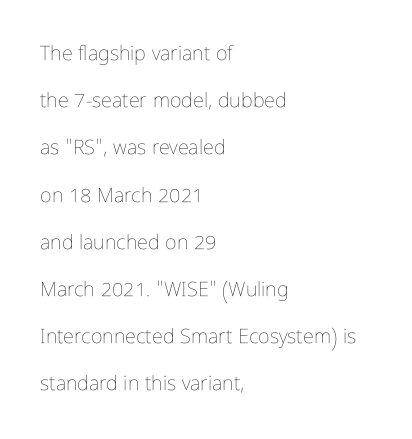
{"italic": "no", "bold": "no", "underline": "no", "align": "left", "line_spacing": "loose", "line_spacing_ratio": 2.36, "letter_spacing": "normal", "letter_spacing_em": 0.0, "glyph_px": 20}
